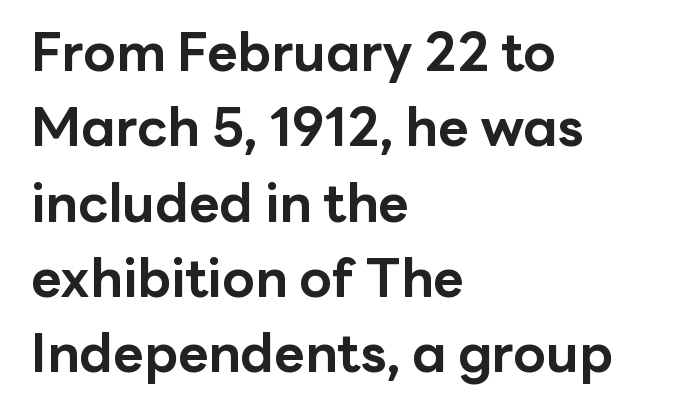
{"serif": "no", "italic": "no", "bold": "yes", "weight": "bold", "width": "normal", "stroke_contrast": "low", "x_height": "medium", "monospaced": "no", "underline": "no", "align": "left", "line_spacing": "normal", "line_spacing_ratio": 1.42, "letter_spacing": "normal", "letter_spacing_em": 0.0, "glyph_px": 53}
